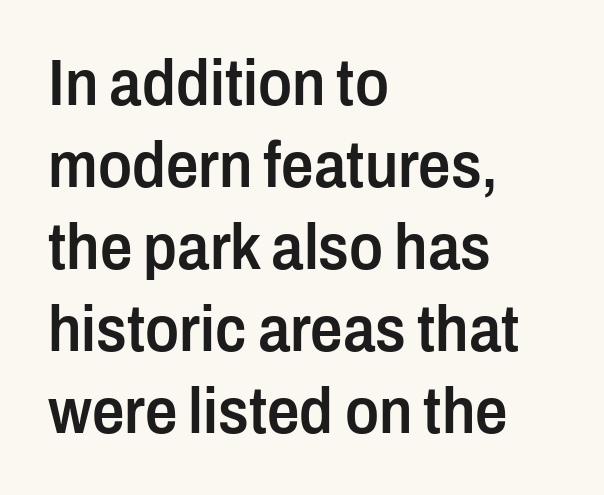
The image shows 64 px semibold, condensed sans-serif type, upright; set left-aligned, normal line spacing (1.28x), normal letter spacing, not underlined; low stroke contrast and a medium x-height.
